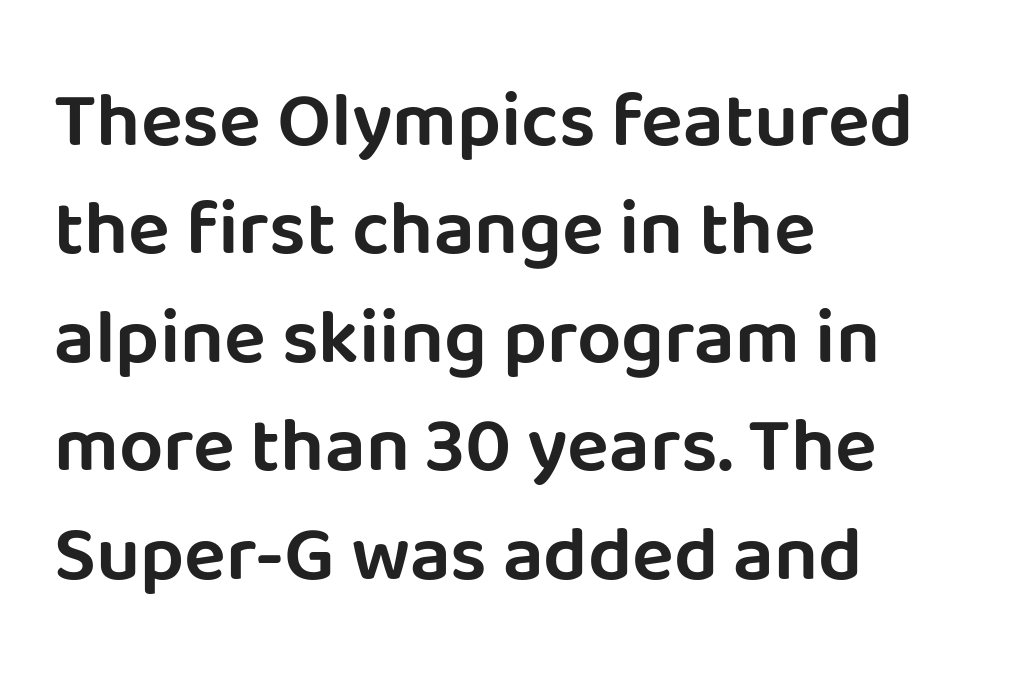
Q: Is the text italic (slanted)? A: No, it is upright.
Q: Is the typeface a serif or a sans-serif typeface? A: Sans-serif.
Q: Is the text underlined? A: No.
Q: How is the paragraph aligned? A: Left-aligned.
Q: Is the spacing between letters normal or unusually wide? A: Normal.
Q: Is the spacing between lines tight, normal or loose? A: Normal.
Q: Width (condensed, normal, or wide)? A: Normal.
Q: Stroke contrast? A: Low.
Q: x-height? A: Large.
Q: Monospaced? A: No.
